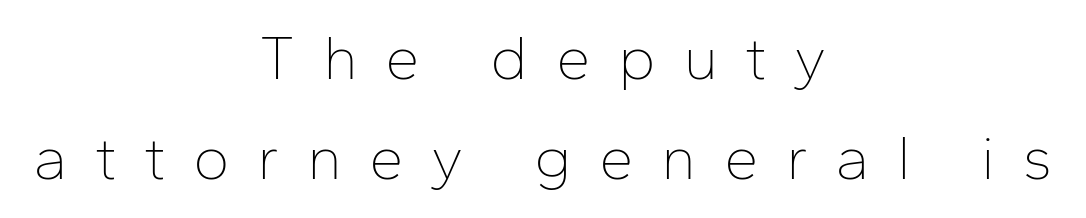
The image shows 62 px thin sans-serif type, upright; set centered, normal line spacing (1.62x), unusually wide letter spacing (+0.44 em), not underlined; low stroke contrast and a medium x-height.
